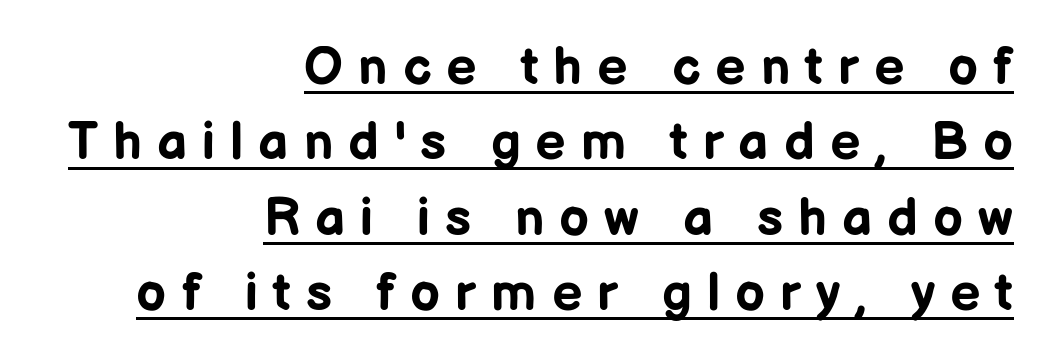
{"serif": "no", "italic": "no", "bold": "yes", "weight": "bold", "width": "normal", "stroke_contrast": "low", "x_height": "medium", "monospaced": "no", "underline": "yes", "align": "right", "line_spacing": "normal", "line_spacing_ratio": 1.42, "letter_spacing": "wide", "letter_spacing_em": 0.28, "glyph_px": 53}
